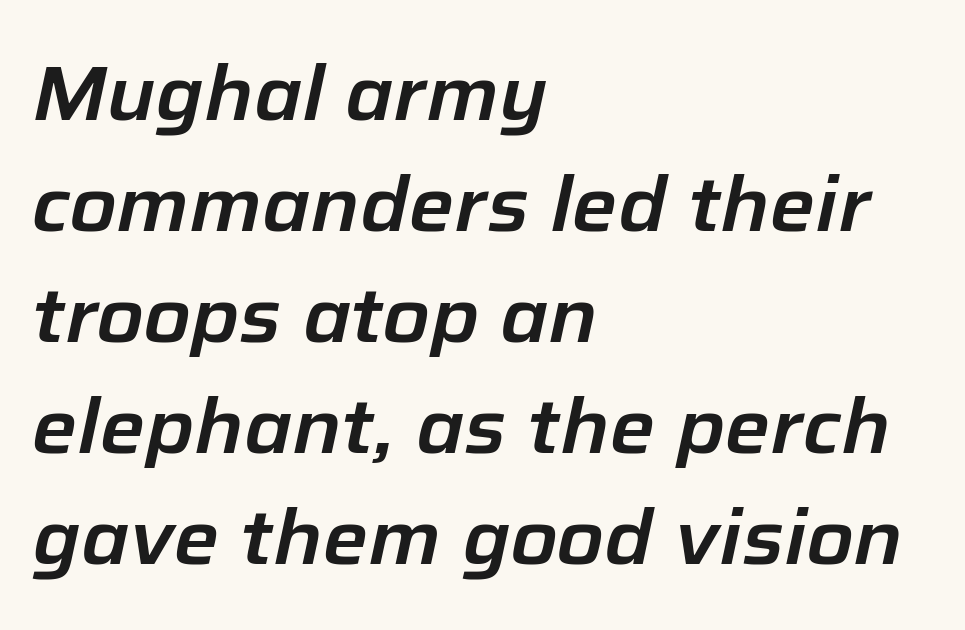
Q: Is the text italic (slanted)? A: Yes, it leans right by about 12 degrees.
Q: Is the text underlined? A: No.
Q: How is the paragraph aligned? A: Left-aligned.
Q: Is the spacing between letters normal or unusually wide? A: Normal.
Q: Is the spacing between lines tight, normal or loose? A: Normal.
Q: Width (condensed, normal, or wide)? A: Normal.
Q: Stroke contrast? A: Low.
Q: x-height? A: Medium.
Q: Monospaced? A: No.
